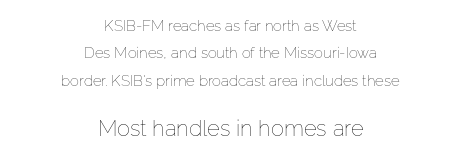
{"italic": "no", "bold": "no", "underline": "no", "align": "center", "line_spacing_ratio": 1.82, "letter_spacing": "normal", "letter_spacing_em": 0.0, "larger_block": "second", "size_ratio": 1.47, "glyph_px": 22}
